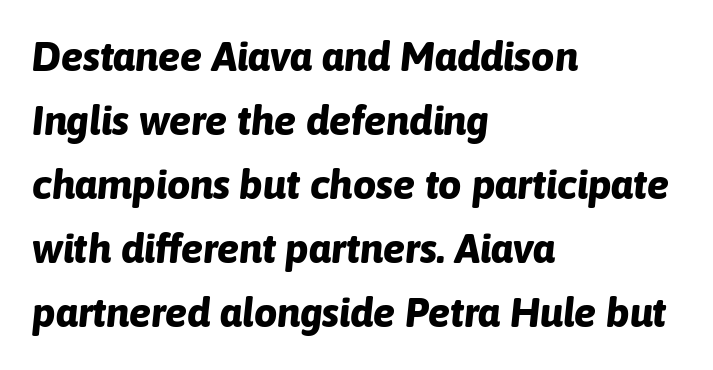
The image shows 41 px bold type, italic (leaning right); set left-aligned, normal line spacing (1.56x), normal letter spacing, not underlined; low stroke contrast and a medium x-height.
